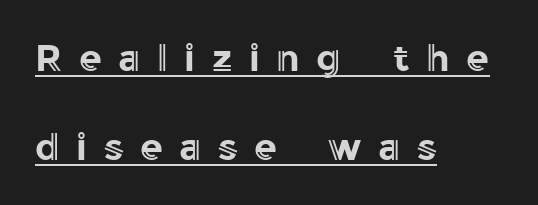
Q: Is the text italic (slanted)? A: No, it is upright.
Q: Is the text underlined? A: Yes.
Q: How is the paragraph aligned? A: Left-aligned.
Q: Is the spacing between letters normal or unusually wide? A: Unusually wide.
Q: Is the spacing between lines tight, normal or loose? A: Loose.
Q: Width (condensed, normal, or wide)? A: Normal.
Q: x-height? A: Medium.
Q: Monospaced? A: No.
